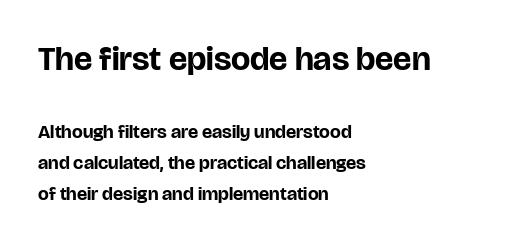
Set as a true bold cut, around the 700 mark. Do the letters lean? They stand straight. A sans-serif font was chosen for this passage. Alignment: flush left. Underline: absent. Here the designer chose a conventional face with non-uniform glyph widths.
